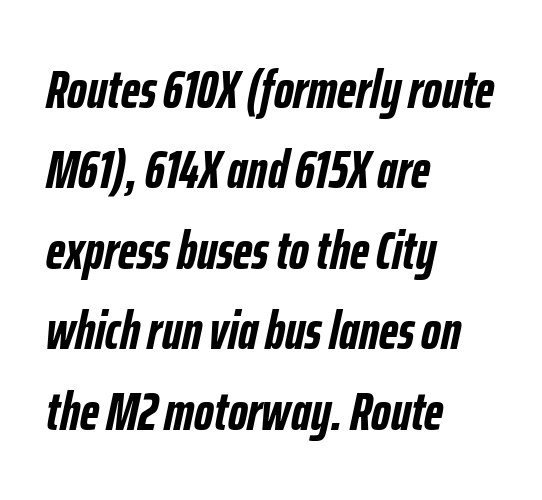
{"italic": "yes", "lean": "right", "slant_degrees": 12, "bold": "yes", "weight": "semibold", "width": "condensed", "stroke_contrast": "low", "x_height": "medium", "monospaced": "no", "underline": "no", "align": "left", "line_spacing": "normal", "line_spacing_ratio": 1.49, "letter_spacing": "normal", "letter_spacing_em": 0.0, "glyph_px": 54}
